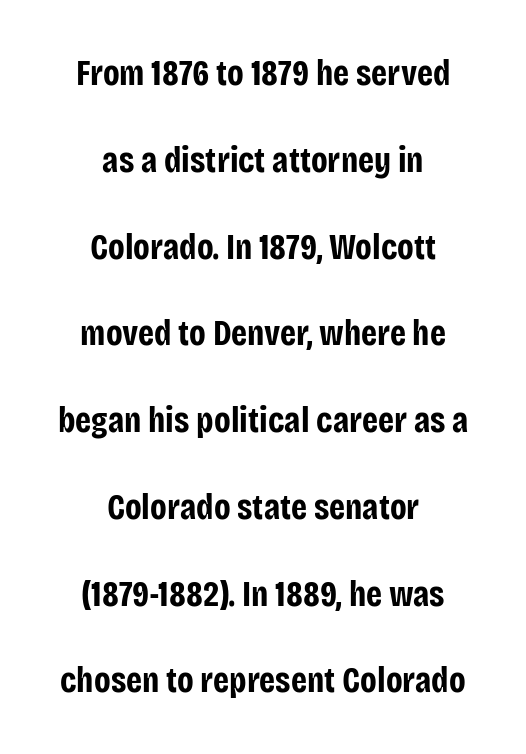
Centered paragraph, ragged on both sides. This is the regular roman posture of the typeface. The face used here is proportionally spaced, like ordinary book or web type. Only glyphs here, with clear space below each row. Interline gaps are noticeably wide in this sample.
